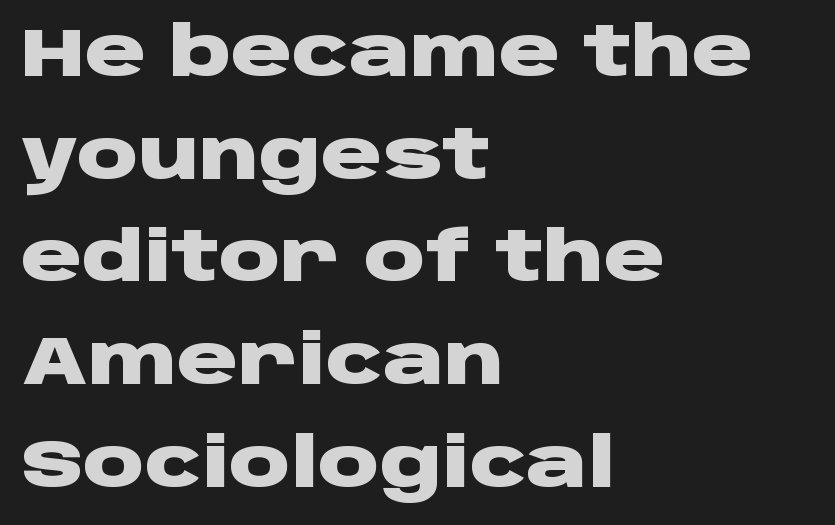
A typesetter would call this proportional, since set widths differ per character. Students, note that the glyphs here touch the page at normal intervals. Only glyphs here, with clear space below each row. You can tell it's not italic because the verticals are truly vertical.
